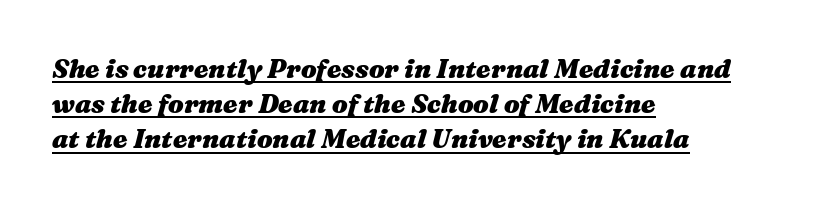
In terms of weight, the rendering is a true, heavy bold. The rendered words wear a rule along their underside. Characters are canted at an angle relative to the baseline's perpendicular. This sample uses plain, unmodified letter spacing. This block has exactly the height ordinary leading produces.
